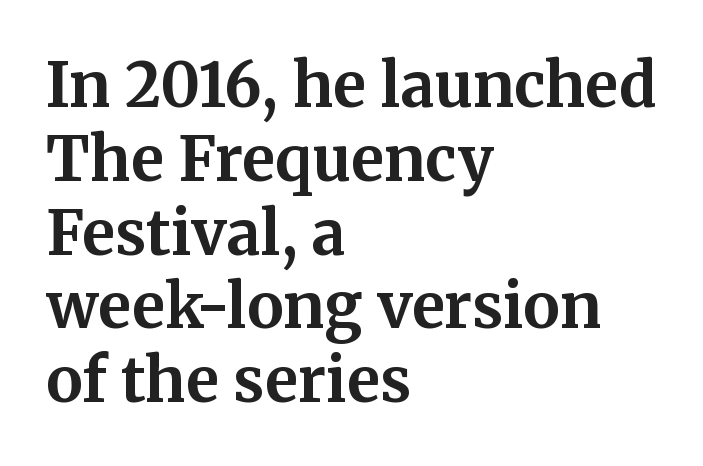
The letters advance in unequal steps, a hallmark of proportional type. The letters are bold, with thick, heavy strokes. Each row of text sits above clean, open space. Typeset ragged right — the left edge is the straight one. Italic: no, the glyphs are upright roman.
